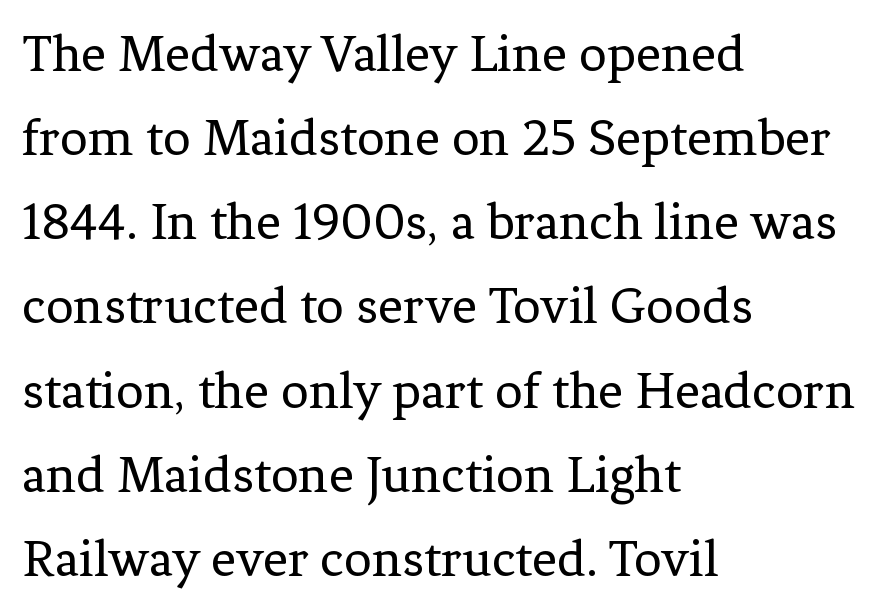
{"serif": "yes", "italic": "no", "bold": "no", "weight": "regular", "width": "normal", "stroke_contrast": "low", "x_height": "medium", "monospaced": "no", "underline": "no", "align": "left", "line_spacing": "normal", "line_spacing_ratio": 1.53, "letter_spacing": "normal", "letter_spacing_em": 0.0, "glyph_px": 55}
